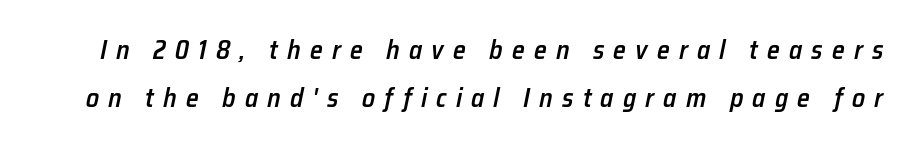
{"italic": "yes", "lean": "right", "slant_degrees": 12, "bold": "semi", "underline": "no", "line_spacing_ratio": 1.83, "letter_spacing": "wide", "letter_spacing_em": 0.35, "glyph_px": 26}
